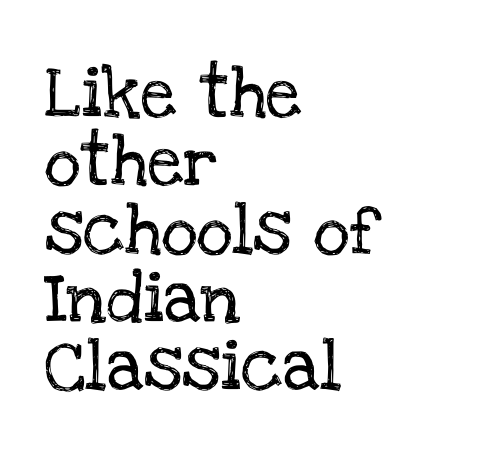
Every row of glyphs begins at an identical x-position on the left. Does extra space separate the letters? No, they use regular spacing. Whoever set this chose a conventional vertical rhythm. The passage shown is typeset with a serif family. The axis of the letterforms is exactly vertical.
